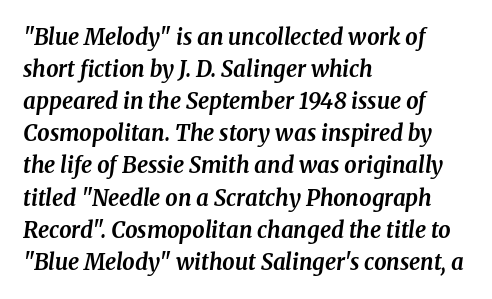
The image shows 22 px bold type, italic (leaning right); set left-aligned, normal line spacing (1.46x), normal letter spacing, not underlined.
